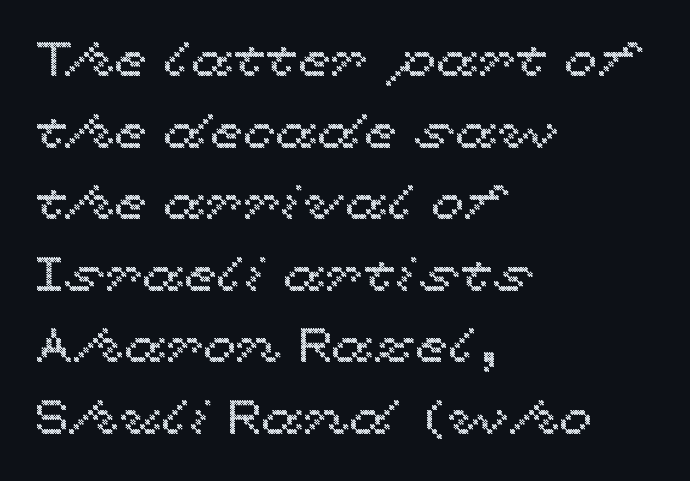
The designer left line spacing at the default. Is this a fixed-width face? No — the glyphs have proportional, varying widths. Each row of text sits above clean, open space.
